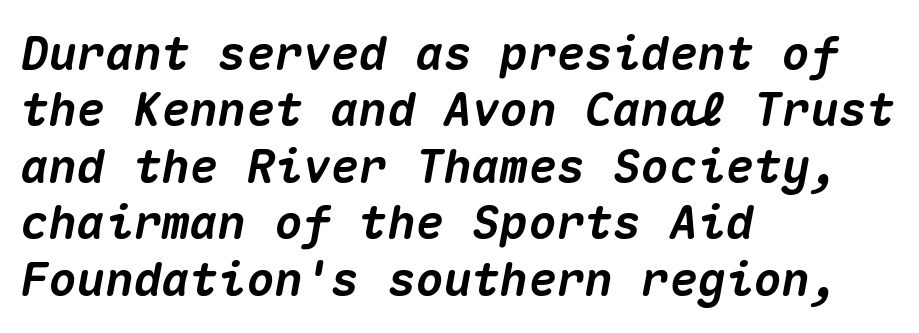
The image shows 47 px heavy type, italic (leaning right), monospaced; set left-aligned, line spacing 1.2x, normal letter spacing, not underlined; medium stroke contrast and a medium x-height.
